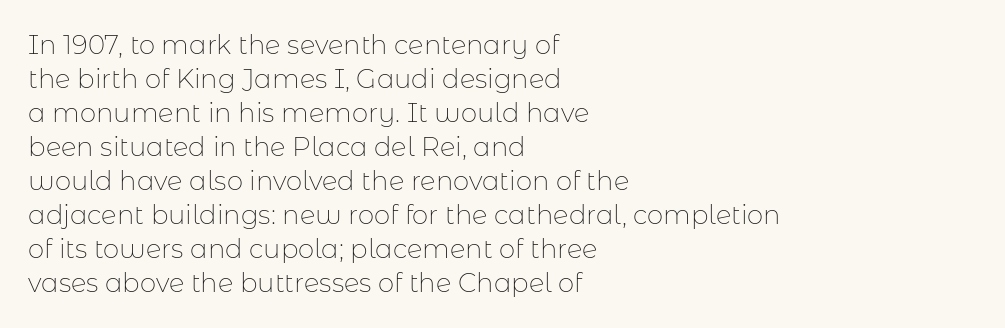
Descenders are the only things crossing below the line. All the whitespace from short lines collects on the right. Characters remain perfectly vertical along every line. The letters sit at their default tracking, neither squeezed nor spread.
